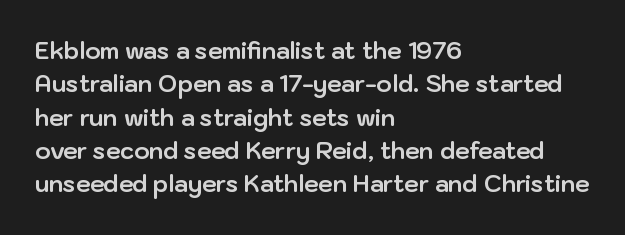
Q: Is the text bold? A: Yes.
Q: Is the text italic (slanted)? A: No, it is upright.
Q: Is the text underlined? A: No.
Q: How is the paragraph aligned? A: Left-aligned.
Q: Is the spacing between letters normal or unusually wide? A: Normal.
Q: Is the spacing between lines tight, normal or loose? A: Normal.
